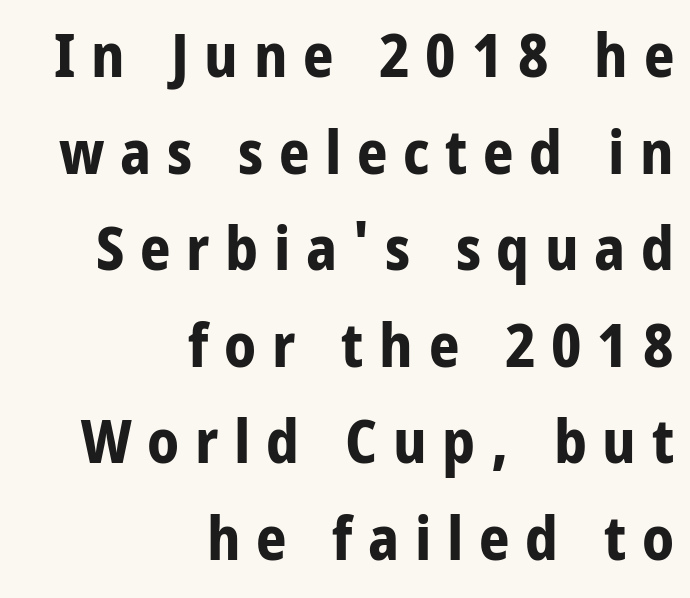
{"serif": "no", "italic": "no", "bold": "yes", "weight": "bold", "width": "condensed", "stroke_contrast": "low", "x_height": "large", "monospaced": "no", "underline": "no", "align": "right", "line_spacing": "normal", "line_spacing_ratio": 1.61, "letter_spacing": "wide", "letter_spacing_em": 0.26, "glyph_px": 60}
